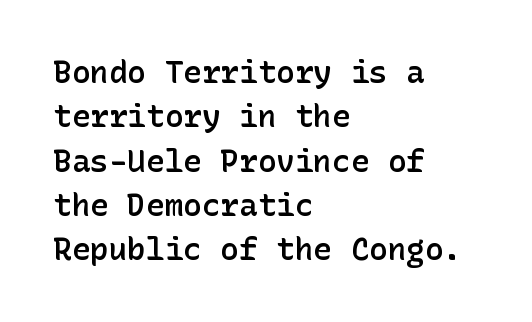
{"serif": "no", "italic": "no", "bold": "semi", "weight": "semibold", "width": "normal", "stroke_contrast": "low", "x_height": "medium", "underline": "no", "align": "left", "line_spacing": "normal", "line_spacing_ratio": 1.43, "letter_spacing": "normal", "letter_spacing_em": 0.0, "glyph_px": 31}
